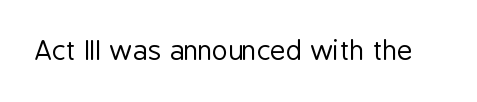
{"italic": "no", "bold": "no", "underline": "no", "letter_spacing": "normal", "letter_spacing_em": 0.0, "glyph_px": 27}
